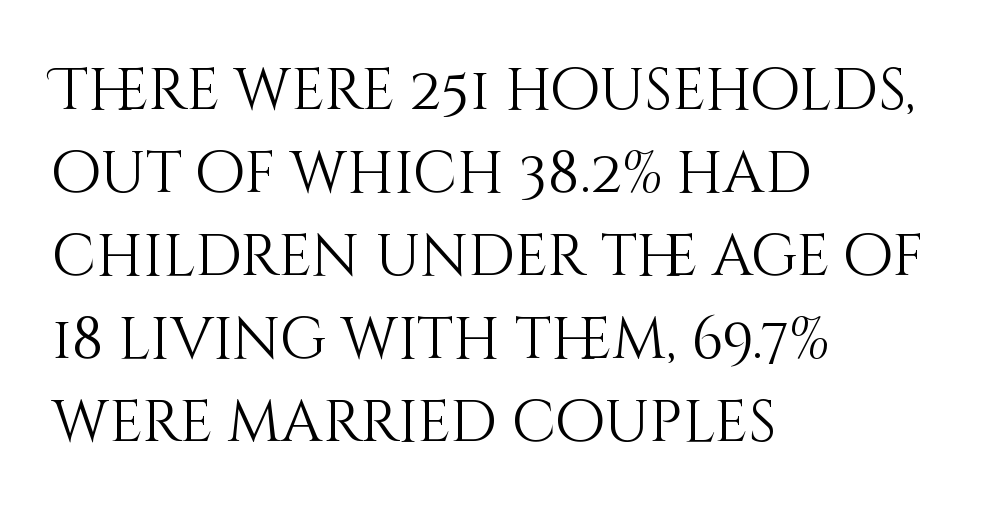
The image shows 58 px light type, upright; set left-aligned, normal line spacing (1.43x), normal letter spacing, not underlined; medium stroke contrast and a large x-height.
